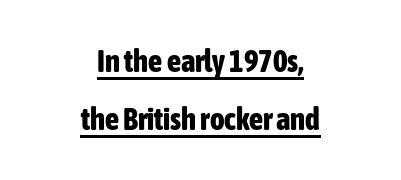
Here the designer chose a conventional face with non-uniform glyph widths. Tracking here is standard; glyphs follow each other at the usual distance. Grotesque or geometric, the face here clearly has no serifs. These words are printed bold, with thick strokes throughout.
